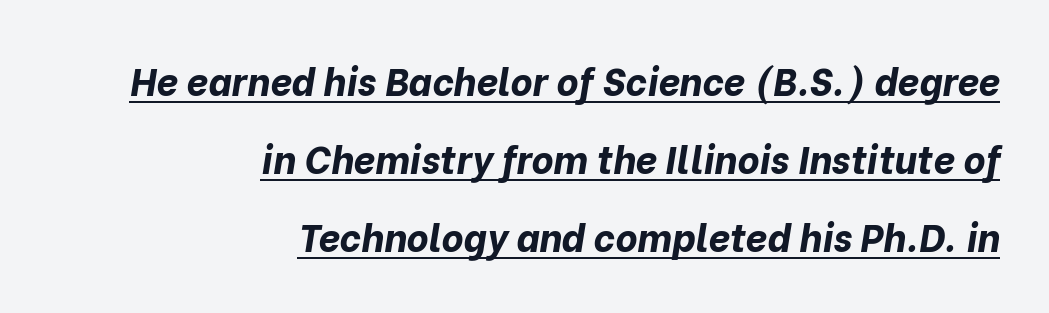
The image shows 38 px bold type, italic (leaning right); set right-aligned, loose line spacing (2.05x), normal letter spacing, underlined; low stroke contrast and a medium x-height.
